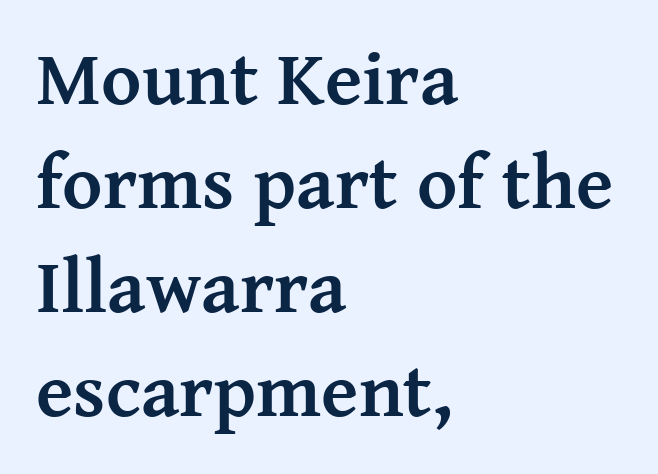
The image shows 77 px semibold serif type, upright; set left-aligned, normal line spacing (1.35x), normal letter spacing, not underlined; medium stroke contrast and a medium x-height.
